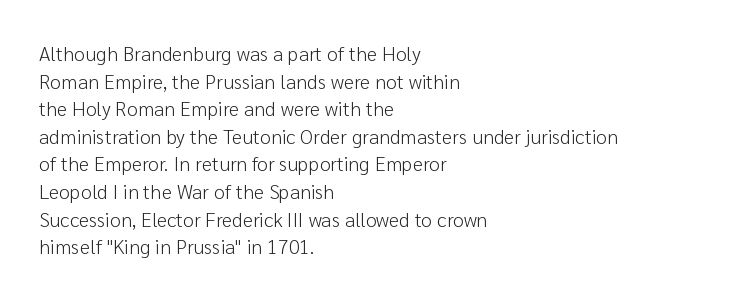
This rendering leaves character spacing at its baseline value. These lines stack with their left ends in a neat column. Reading down the column, the eye jumps a familiar distance to each next line. Stroke mass is kept to a normal reading level or below. Unlike italic type, these characters show no tilt at all. No word sits above an underline.
